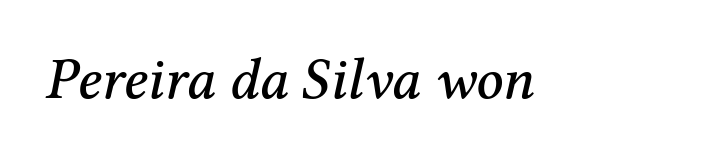
Slanted lettering throughout. Proportional: the letters do not fall into vertical columns. You can tell from the footed stems that serif type was used. The face used here is rendered with its standard letterfit. This rendering features lettering with no underline.
